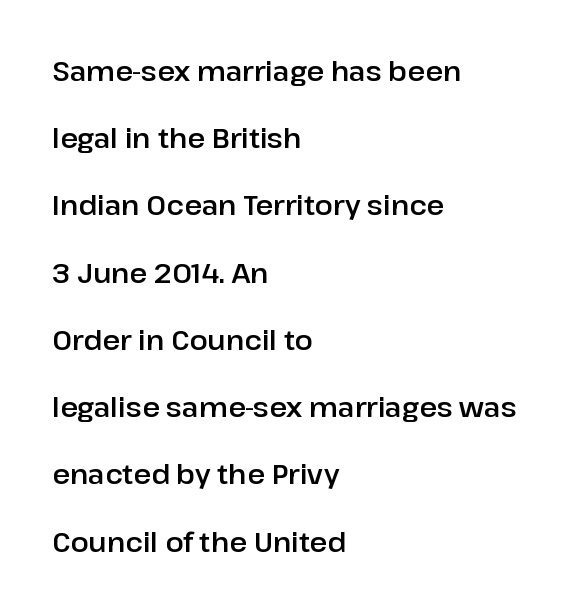
The image shows 27 px text type, upright; set left-aligned, loose line spacing (2.49x), normal letter spacing, not underlined.
